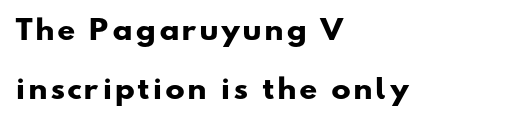
{"bold": "yes", "underline": "no", "align": "left", "line_spacing": "loose", "line_spacing_ratio": 2.28, "glyph_px": 26}
